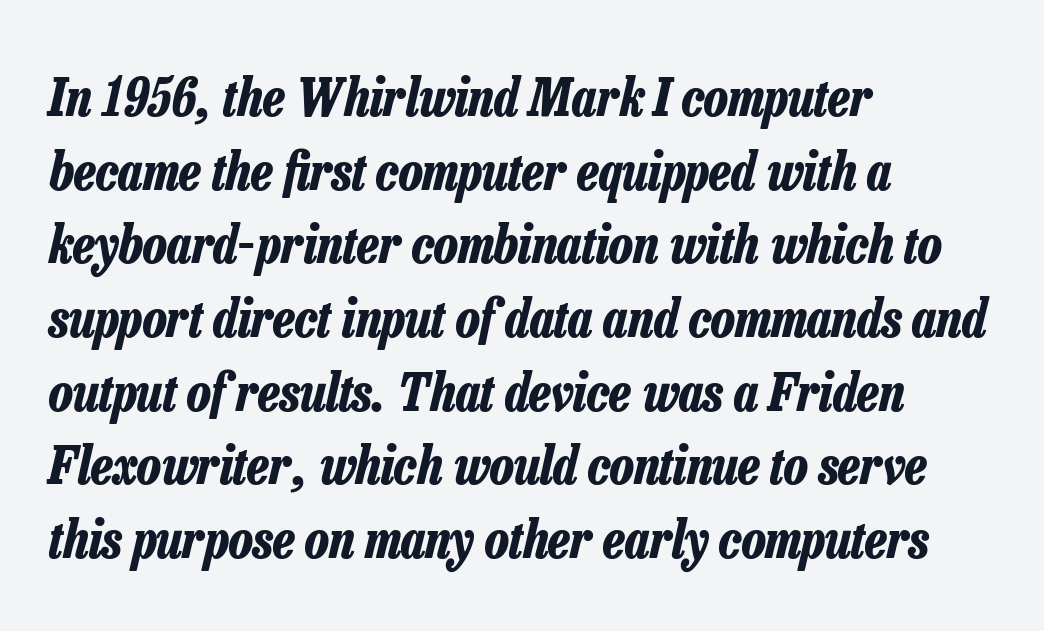
Q: Is the text bold? A: Yes.
Q: Is the text italic (slanted)? A: Yes, it leans right by about 13 degrees.
Q: Is the text underlined? A: No.
Q: How is the paragraph aligned? A: Left-aligned.
Q: Is the spacing between letters normal or unusually wide? A: Normal.
Q: Is the spacing between lines tight, normal or loose? A: Normal.
Q: Width (condensed, normal, or wide)? A: Condensed.
Q: Stroke contrast? A: Low.
Q: x-height? A: Medium.
Q: Monospaced? A: No.
